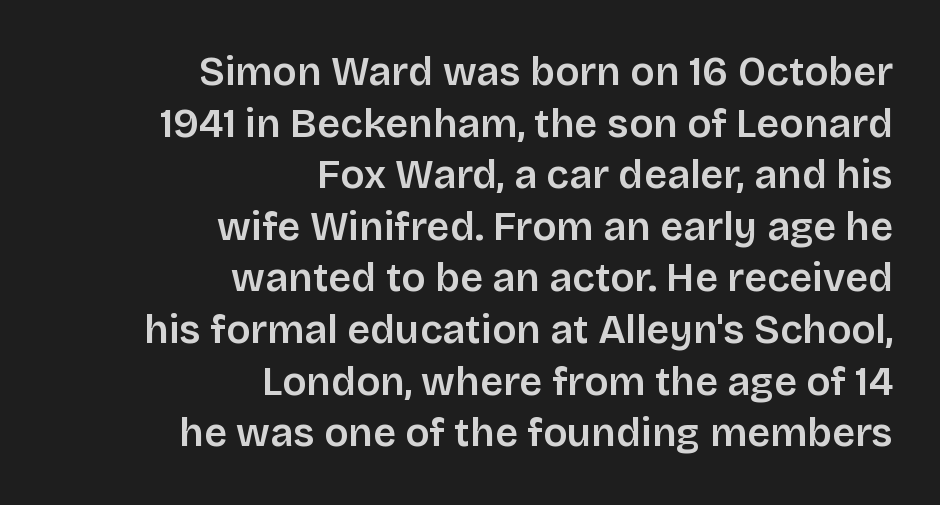
The image shows 40 px semibold sans-serif type, upright; set right-aligned, normal line spacing (1.29x), normal letter spacing, not underlined; low stroke contrast and a large x-height.
